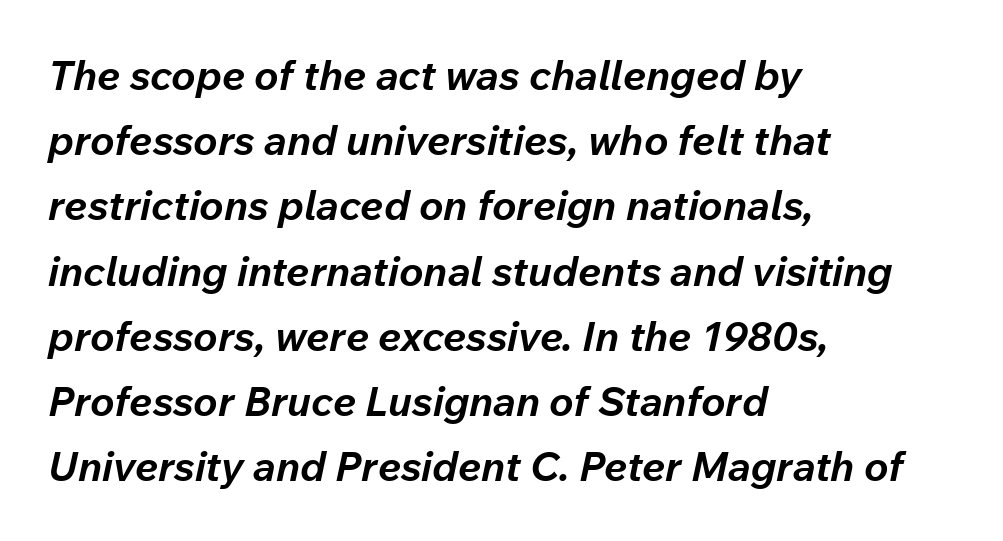
{"italic": "yes", "lean": "right", "slant_degrees": 12, "bold": "yes", "weight": "bold", "width": "normal", "stroke_contrast": "low", "x_height": "medium", "monospaced": "no", "underline": "no", "align": "left", "line_spacing": "normal", "line_spacing_ratio": 1.59, "letter_spacing": "normal", "letter_spacing_em": 0.0, "glyph_px": 41}
